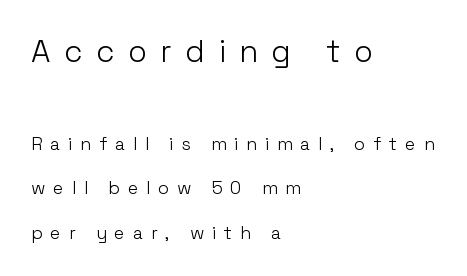
{"serif": "no", "italic": "no", "bold": "no", "weight": "light", "width": "normal", "stroke_contrast": "low", "x_height": "medium", "monospaced": "no", "underline": "no", "align": "left", "line_spacing": "loose", "line_spacing_ratio": 2.46, "letter_spacing": "wide", "letter_spacing_em": 0.43, "larger_block": "first", "size_ratio": 1.72, "glyph_px": 31}
